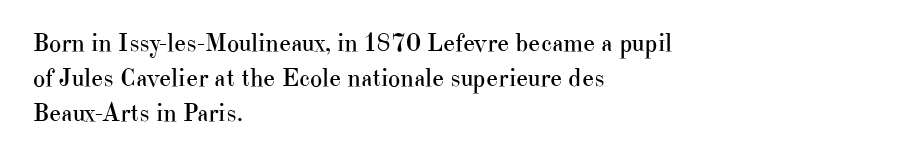
{"italic": "no", "bold": "no", "underline": "no", "align": "left", "line_spacing": "normal", "line_spacing_ratio": 1.35, "letter_spacing": "normal", "letter_spacing_em": 0.0, "glyph_px": 26}
